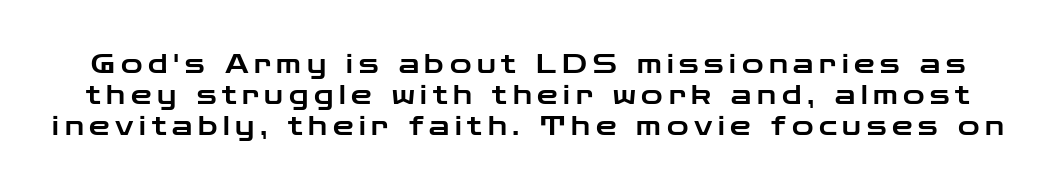
The image shows 26 px text type, upright; set line spacing 1.2x, unusually wide letter spacing (+0.22 em), not underlined.
